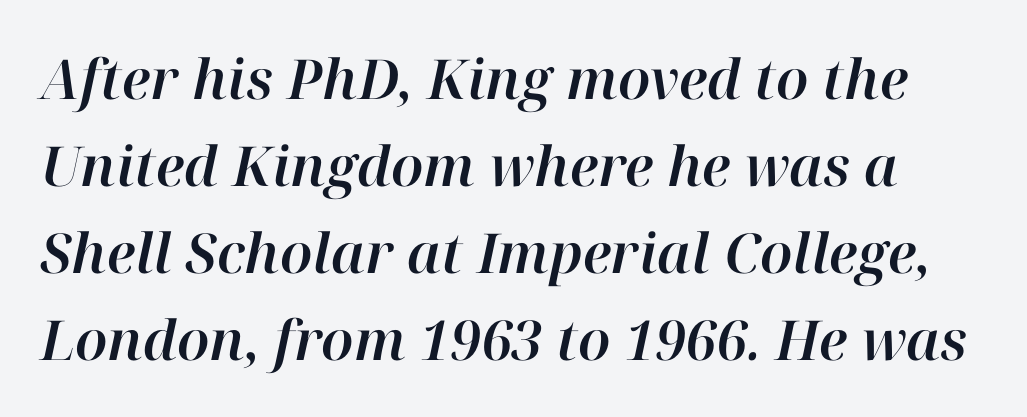
{"italic": "yes", "lean": "right", "slant_degrees": 12, "width": "normal", "stroke_contrast": "high", "x_height": "medium", "monospaced": "no", "underline": "no", "line_spacing": "normal", "line_spacing_ratio": 1.58, "letter_spacing": "normal", "letter_spacing_em": 0.0, "glyph_px": 55}
